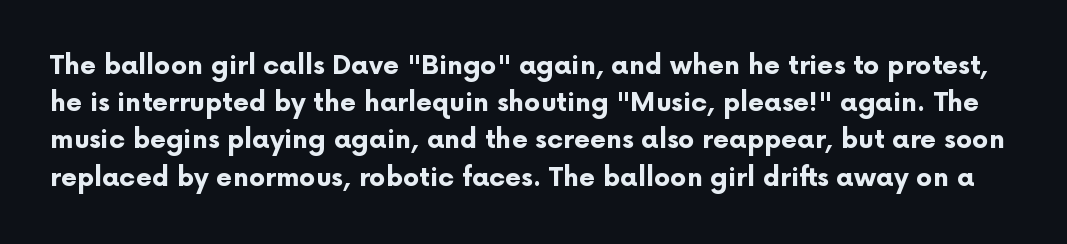
Q: Is the text bold? A: Yes.
Q: Is the text italic (slanted)? A: No, it is upright.
Q: Is the text underlined? A: No.
Q: Is the spacing between letters normal or unusually wide? A: Normal.
Q: Is the spacing between lines tight, normal or loose? A: Normal.
